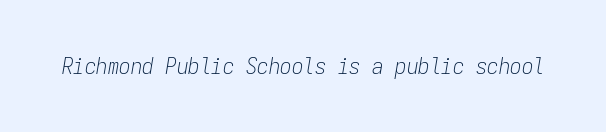
{"italic": "yes", "lean": "right", "slant_degrees": 9, "bold": "no", "underline": "no", "letter_spacing": "normal", "letter_spacing_em": 0.0, "glyph_px": 23}
